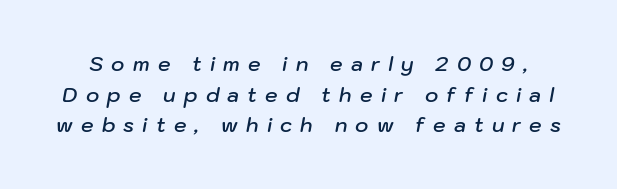
{"italic": "yes", "lean": "right", "slant_degrees": 10, "bold": "semi", "underline": "no", "line_spacing": "normal", "line_spacing_ratio": 1.53, "letter_spacing": "wide", "letter_spacing_em": 0.41, "glyph_px": 20}
